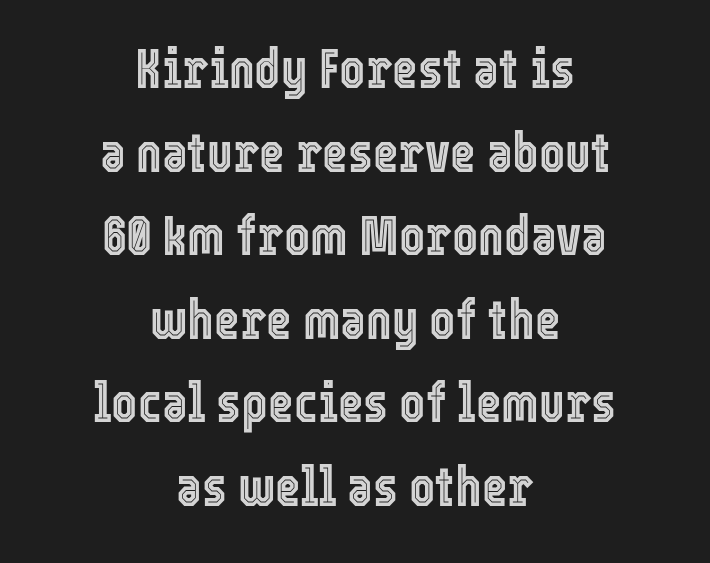
Proportional: the letters do not fall into vertical columns. Type without underlining. Nope, not italic — everything's standing straight. The paragraph shown floats in the horizontal middle. Each word holds together tightly as a unit, with standard inter-letter gaps.
